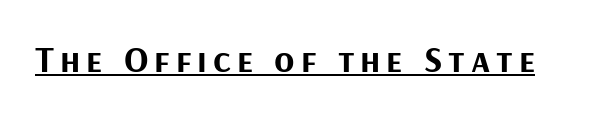
{"serif": "no", "italic": "no", "bold": "yes", "weight": "bold", "width": "normal", "stroke_contrast": "medium", "x_height": "medium", "monospaced": "no", "underline": "yes", "glyph_px": 37}
